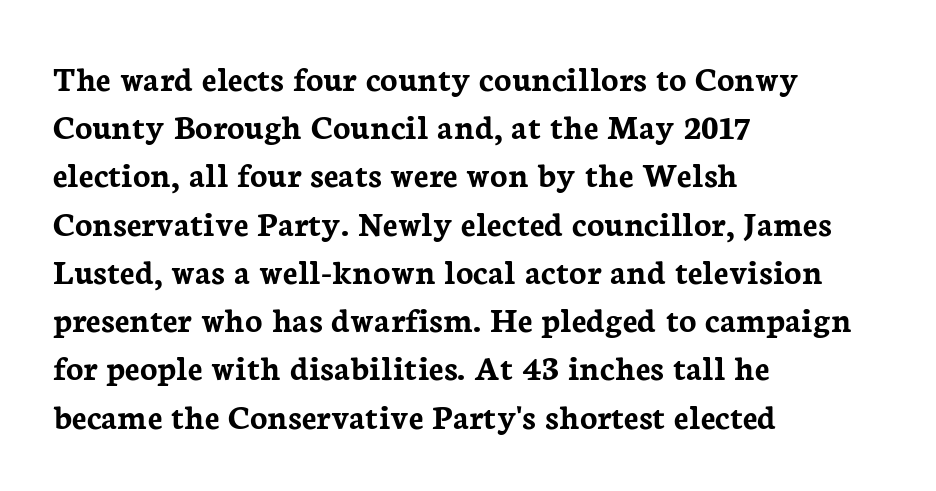
The image shows 36 px semibold serif type, upright; set left-aligned, normal line spacing (1.34x), normal letter spacing, not underlined; low stroke contrast and a medium x-height.
